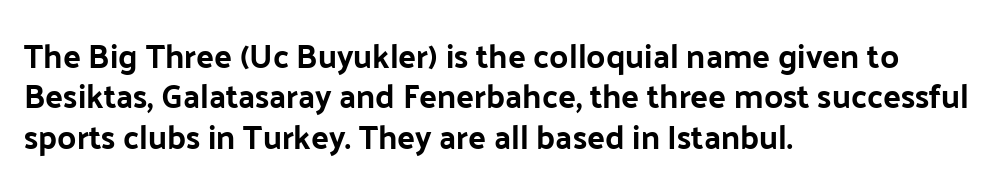
Anything drawn beneath the words? Only blank space. Looks like regular typesetting: each glyph gets only the width it needs. Nothing unusual about the tracking: characters are spaced as the font intends. Does the type have serifs? No, each stem ends abruptly. Is there any slant? The stems are plumb. Is the type bold? Yes — the strokes are clearly thick and heavy.
